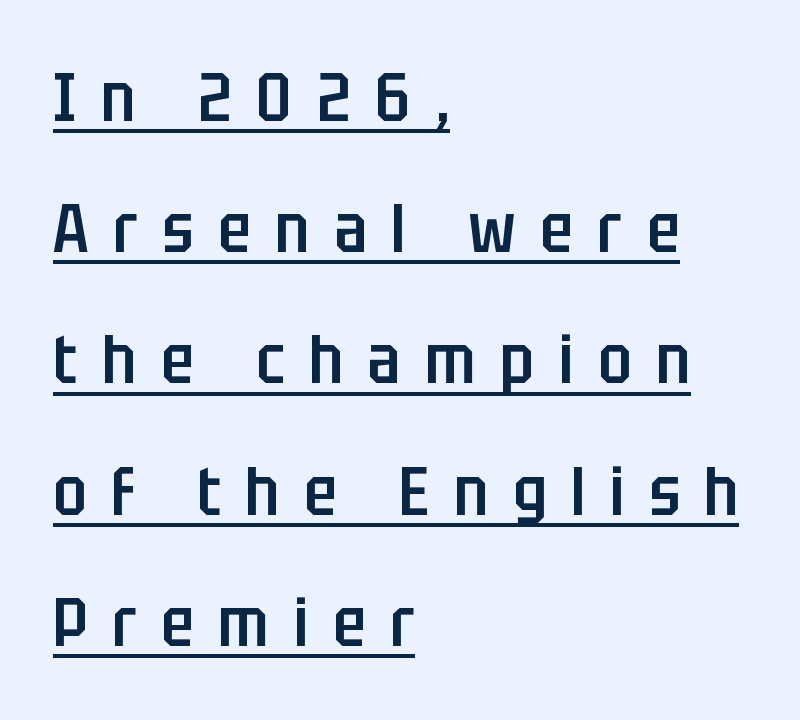
{"serif": "no", "italic": "no", "bold": "semi", "weight": "semibold", "width": "condensed", "stroke_contrast": "low", "x_height": "large", "monospaced": "no", "underline": "yes", "align": "left", "line_spacing": "loose", "line_spacing_ratio": 1.93, "letter_spacing": "wide", "letter_spacing_em": 0.36, "glyph_px": 68}
